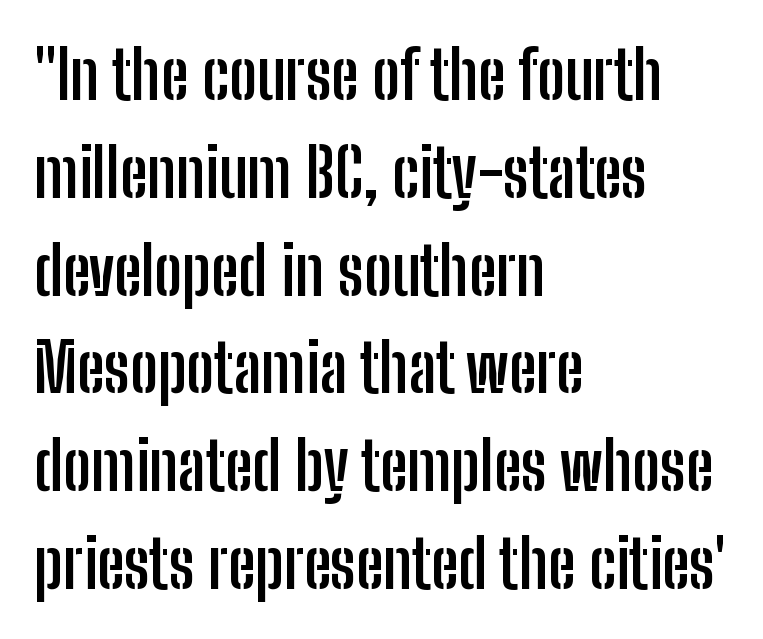
{"serif": "no", "italic": "no", "bold": "yes", "weight": "semibold", "width": "condensed", "stroke_contrast": "low", "x_height": "medium", "monospaced": "no", "underline": "no", "align": "left", "line_spacing": "normal", "line_spacing_ratio": 1.46, "letter_spacing": "normal", "letter_spacing_em": 0.0, "glyph_px": 67}
